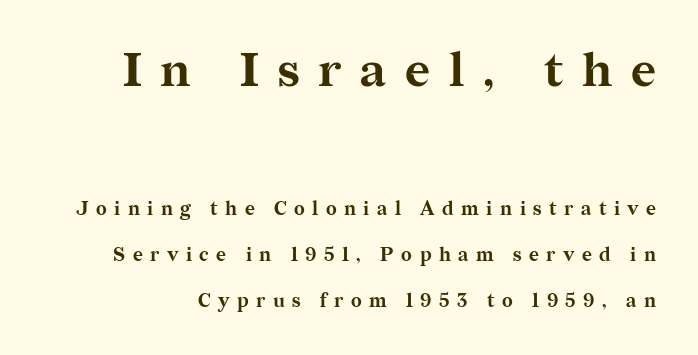
Notice the wide empty band between every row — that's loose leading. The designer went with a serif here, giving each stem small feet. Which of the two is more prominent by size? The first, at the top. As a designer I'd log this as weight 700, bold. When letters stand straight like this, we call the style roman or upright. This sample has the flowing, uneven cadence of proportional lettering.
